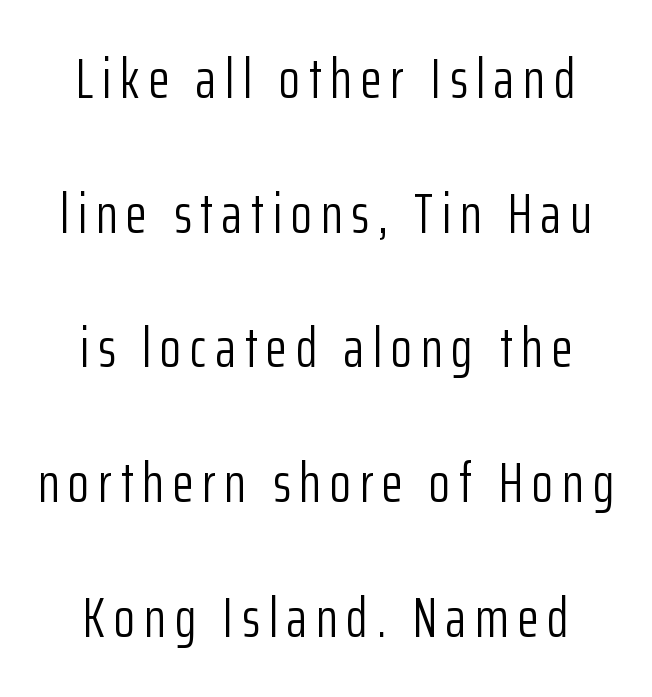
{"serif": "no", "italic": "no", "bold": "no", "weight": "light", "width": "condensed", "stroke_contrast": "low", "x_height": "medium", "monospaced": "no", "underline": "no", "align": "center", "line_spacing": "loose", "line_spacing_ratio": 2.45, "glyph_px": 55}
